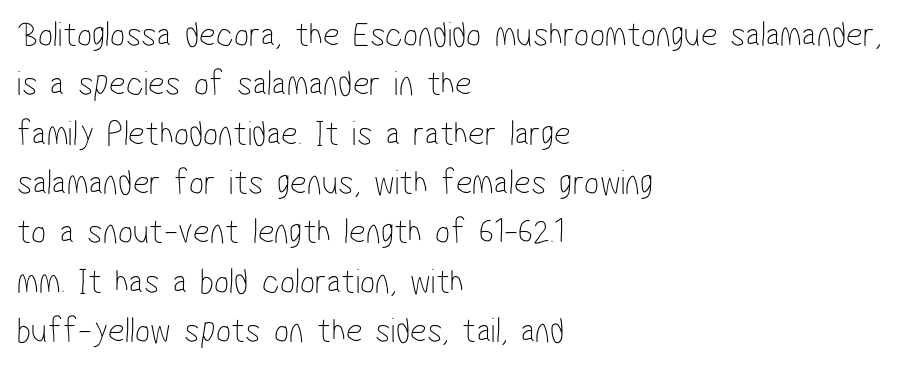
The image shows 36 px thin, condensed sans-serif type; set left-aligned, normal line spacing (1.37x), normal letter spacing, not underlined; low stroke contrast and a medium x-height.
